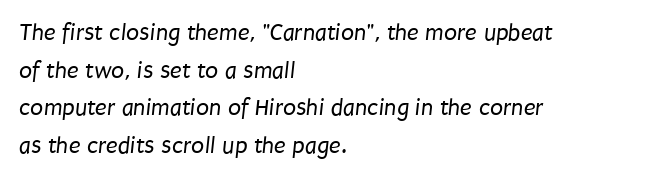
The image shows 24 px text type; set left-aligned, normal line spacing (1.57x), normal letter spacing, not underlined.
